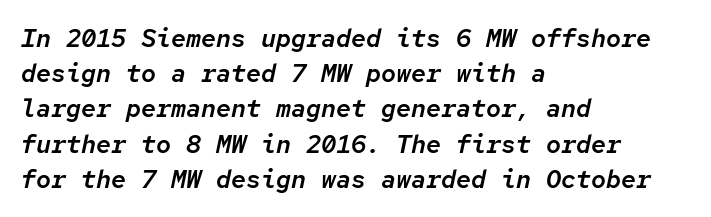
{"italic": "yes", "lean": "right", "slant_degrees": 12, "underline": "no", "align": "left", "line_spacing": "normal", "line_spacing_ratio": 1.41, "letter_spacing": "normal", "letter_spacing_em": 0.0, "glyph_px": 25}
